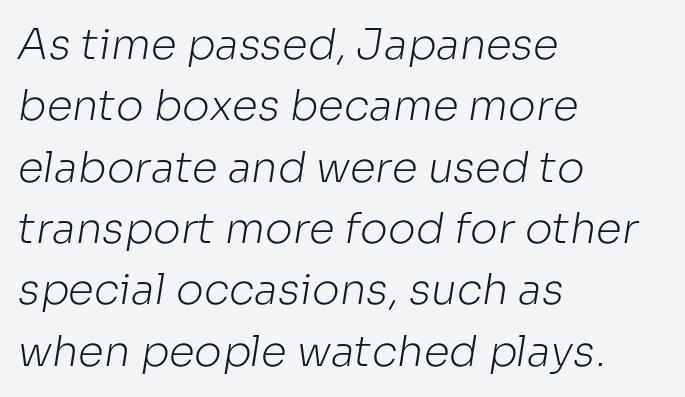
The image shows 42 px light sans-serif type; set left-aligned, normal line spacing (1.46x), normal letter spacing, not underlined; low stroke contrast and a medium x-height.
